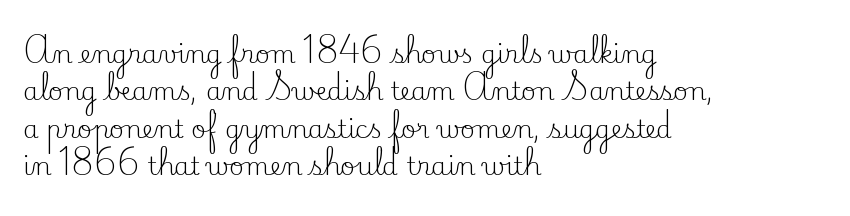
The image shows 25 px text type, upright; set left-aligned, normal line spacing (1.5x), normal letter spacing, not underlined.
